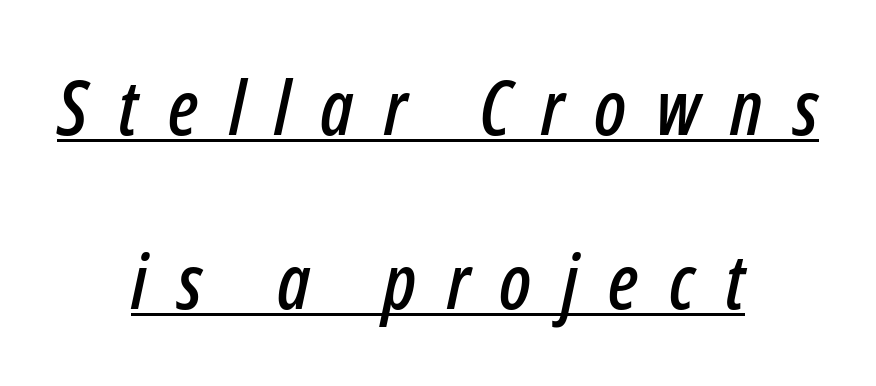
The glyphs look as if they've been sheared to an angle. Varying glyph widths throughout — classic text-font behaviour. Short and long lines alike share a common midpoint. Underlining? Definitely there. Someone cranked the tracking dial way up on this one.
